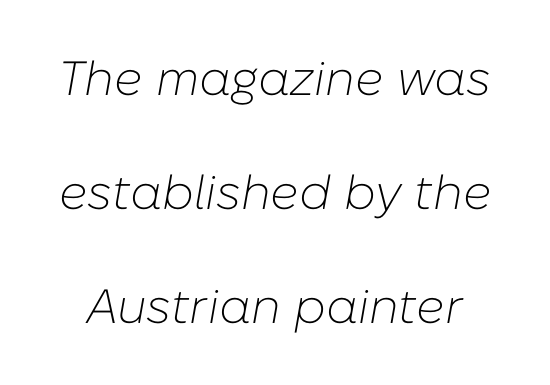
{"italic": "yes", "lean": "right", "slant_degrees": 10, "bold": "no", "weight": "light", "width": "normal", "stroke_contrast": "low", "x_height": "medium", "monospaced": "no", "underline": "no", "line_spacing": "loose", "line_spacing_ratio": 2.38, "letter_spacing": "normal", "letter_spacing_em": 0.0, "glyph_px": 48}
